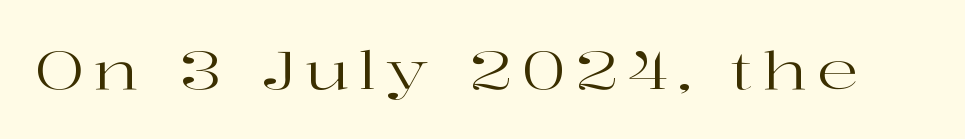
{"serif": "yes", "italic": "no", "bold": "no", "weight": "regular", "width": "wide", "stroke_contrast": "high", "x_height": "medium", "monospaced": "no", "underline": "no", "glyph_px": 52}
